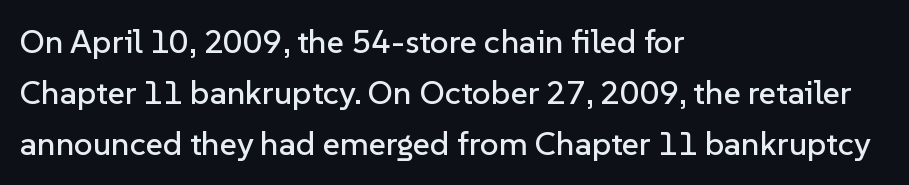
The image shows 33 px sans-serif type, upright; set left-aligned, normal line spacing (1.54x), normal letter spacing, not underlined; low stroke contrast and a medium x-height.
